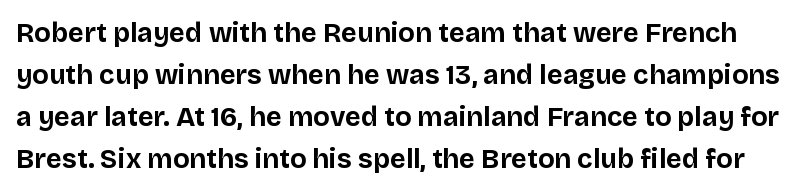
{"italic": "no", "bold": "yes", "underline": "no", "line_spacing": "normal", "line_spacing_ratio": 1.56, "letter_spacing": "normal", "letter_spacing_em": 0.0, "glyph_px": 27}
